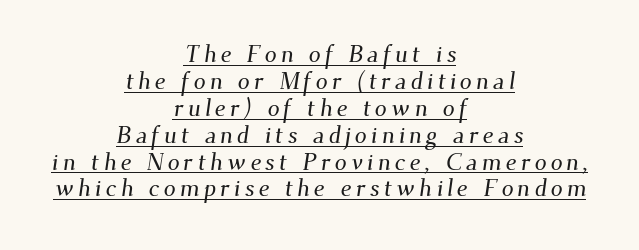
Students, observe the line beneath the letters — that is underlining. Each new line begins almost immediately beneath the previous one. These lines stack symmetrically, like a column narrowing and widening about its center.
